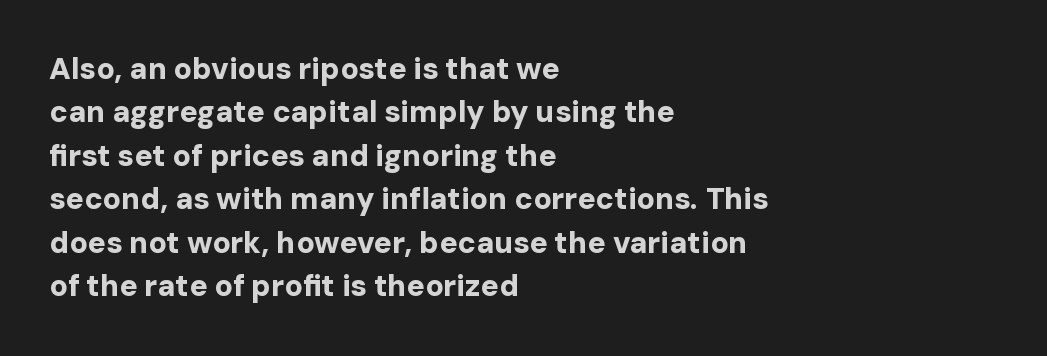
{"serif": "no", "italic": "no", "bold": "yes", "weight": "bold", "width": "normal", "stroke_contrast": "low", "x_height": "medium", "monospaced": "no", "underline": "no", "align": "left", "line_spacing": "normal", "line_spacing_ratio": 1.45, "letter_spacing": "normal", "letter_spacing_em": 0.0, "glyph_px": 30}
